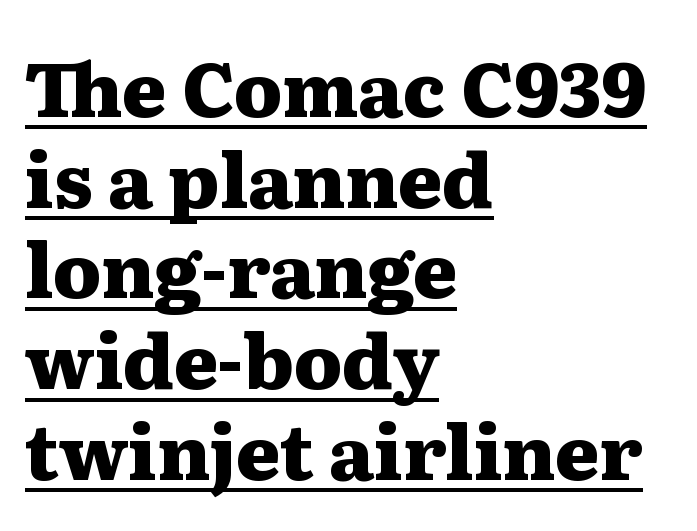
{"serif": "yes", "italic": "no", "bold": "yes", "weight": "heavy", "width": "wide", "stroke_contrast": "medium", "x_height": "medium", "monospaced": "no", "underline": "yes", "align": "left", "line_spacing_ratio": 1.21, "letter_spacing": "normal", "letter_spacing_em": 0.0, "glyph_px": 75}
